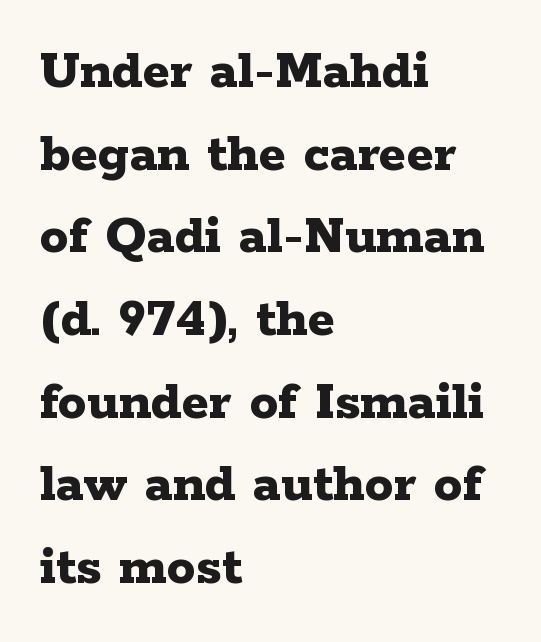
{"serif": "yes", "italic": "no", "bold": "yes", "weight": "bold", "width": "wide", "stroke_contrast": "low", "x_height": "medium", "monospaced": "no", "underline": "no", "align": "left", "line_spacing": "normal", "line_spacing_ratio": 1.45, "letter_spacing": "normal", "letter_spacing_em": 0.0, "glyph_px": 57}
